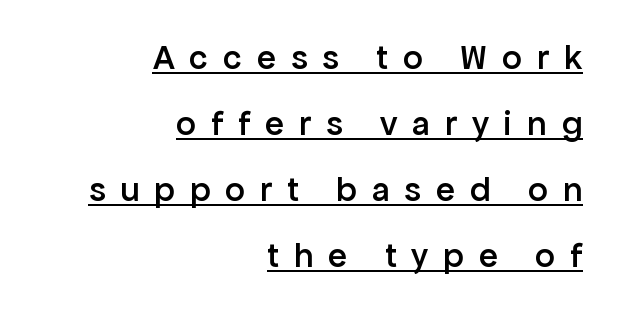
Q: Is the text bold? A: Semi-bold.
Q: Is the text italic (slanted)? A: No, it is upright.
Q: Is the typeface a serif or a sans-serif typeface? A: Sans-serif.
Q: Is the text underlined? A: Yes.
Q: How is the paragraph aligned? A: Right-aligned.
Q: Is the spacing between letters normal or unusually wide? A: Unusually wide.
Q: Width (condensed, normal, or wide)? A: Normal.
Q: Stroke contrast? A: Low.
Q: x-height? A: Medium.
Q: Monospaced? A: No.
